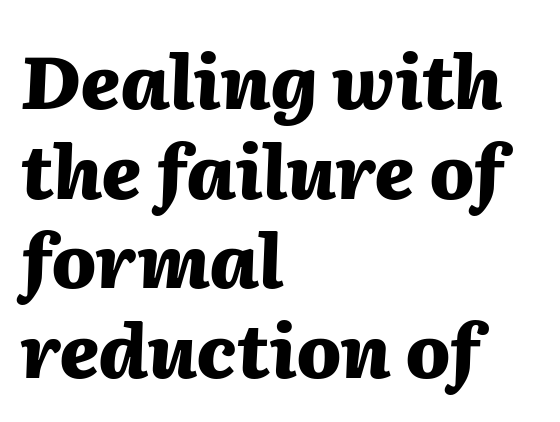
Q: Is the text bold? A: Yes.
Q: Is the text italic (slanted)? A: Yes, it leans right by about 2 degrees.
Q: Is the text underlined? A: No.
Q: How is the paragraph aligned? A: Left-aligned.
Q: Is the spacing between letters normal or unusually wide? A: Normal.
Q: Width (condensed, normal, or wide)? A: Normal.
Q: Stroke contrast? A: Medium.
Q: x-height? A: Medium.
Q: Monospaced? A: No.
